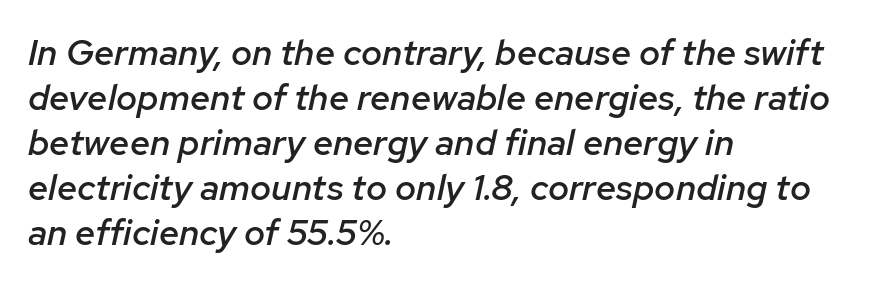
When letters slant like this, we call the style italic. Note the varied advance widths — an 'i' is clearly narrower than an 'm'. The baseline area is clear. Baseline-to-baseline distance is the conventional proportion of letter height. The lines in this sample share a left origin and differ only in where they stop.
